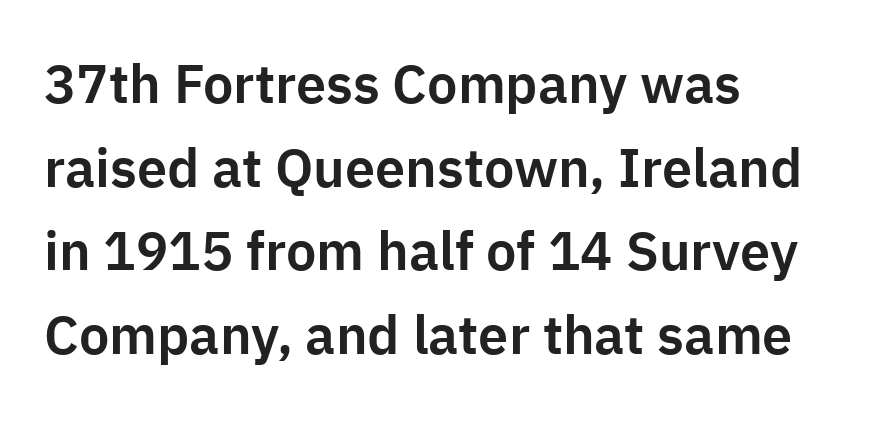
Do the letters lean? They stand straight. The tracking reads as untouched default to a designer's eye. The words here are not underlined. The passage is arranged the way most books set body copy — flush left. This block has exactly the height ordinary leading produces.
